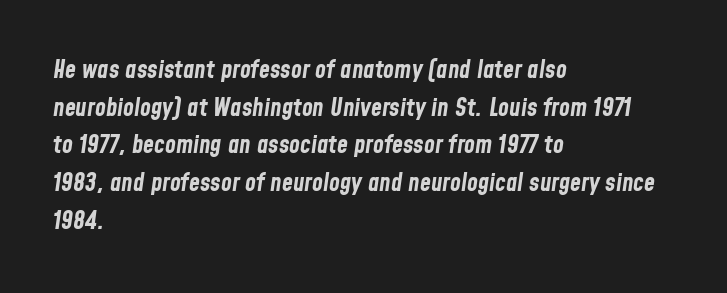
{"italic": "yes", "lean": "right", "slant_degrees": 8, "bold": "yes", "underline": "no", "align": "left", "line_spacing": "normal", "line_spacing_ratio": 1.51, "letter_spacing": "normal", "letter_spacing_em": 0.0, "glyph_px": 25}
